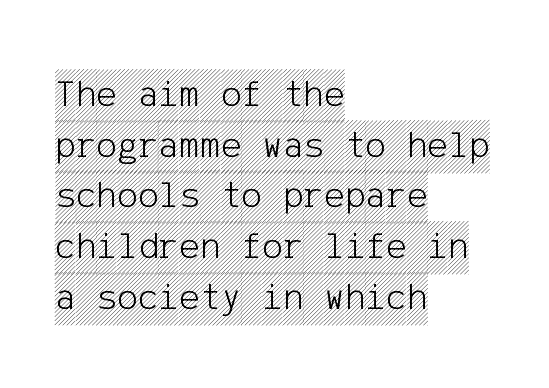
Q: Is the text italic (slanted)? A: No, it is upright.
Q: Is the text underlined? A: No.
Q: How is the paragraph aligned? A: Left-aligned.
Q: Is the spacing between letters normal or unusually wide? A: Normal.
Q: Is the spacing between lines tight, normal or loose? A: Normal.
Q: Width (condensed, normal, or wide)? A: Condensed.
Q: x-height? A: Large.
